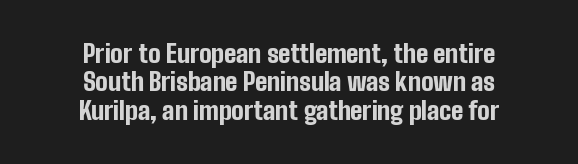
The baseline area is clear. The leading is snug, giving the passage a crowded texture. Does the weight exceed regular? Yes, all the way to bold. Horizontal alignment here is central, giving a formal, balanced look.
